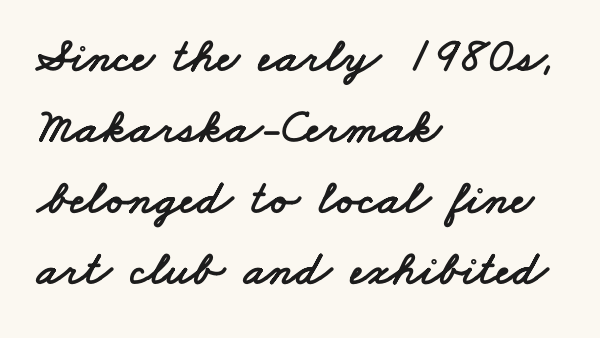
{"serif": "no", "width": "wide", "stroke_contrast": "low", "x_height": "small", "monospaced": "no", "underline": "no", "align": "left", "line_spacing": "normal", "line_spacing_ratio": 1.45, "letter_spacing": "normal", "letter_spacing_em": 0.0, "glyph_px": 49}
